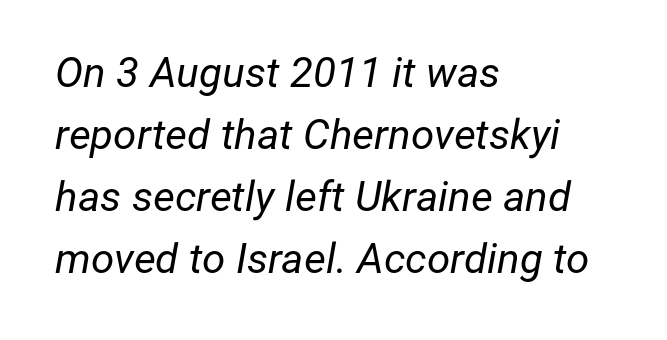
{"italic": "yes", "lean": "right", "slant_degrees": 12, "bold": "no", "weight": "regular", "width": "normal", "stroke_contrast": "low", "x_height": "medium", "monospaced": "no", "underline": "no", "align": "left", "line_spacing": "normal", "line_spacing_ratio": 1.48, "letter_spacing": "normal", "letter_spacing_em": 0.0, "glyph_px": 42}
